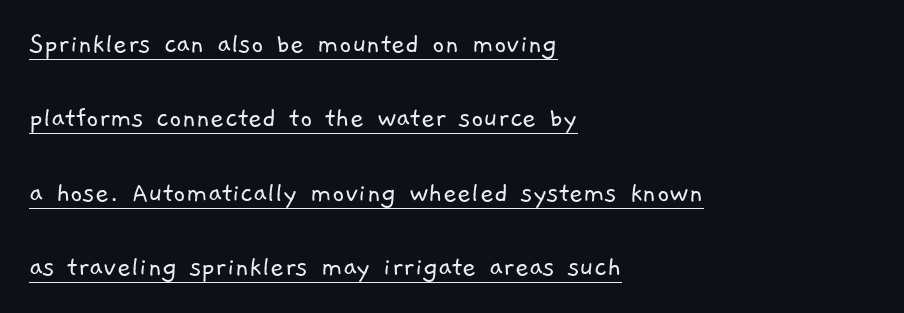
The image shows 30 px light sans-serif type; set left-aligned, loose line spacing (2.48x), normal letter spacing, underlined; low stroke contrast and a medium x-height.
